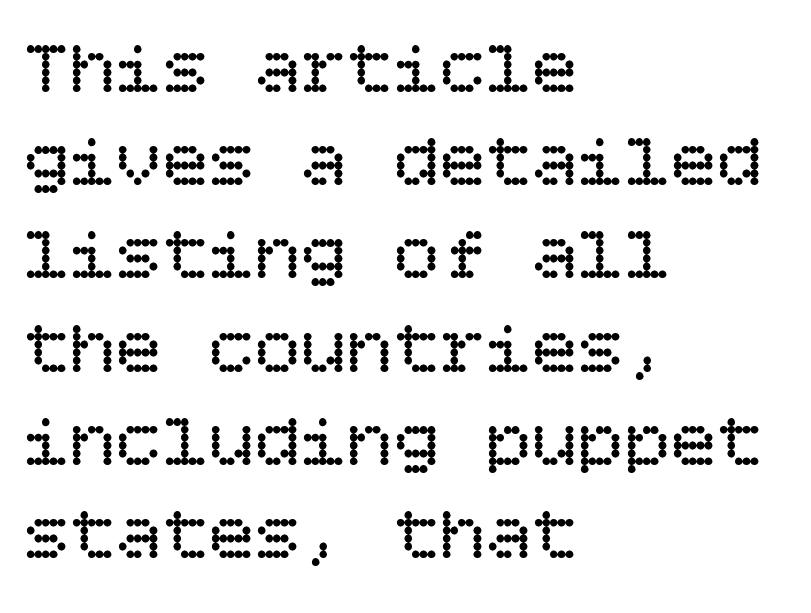
Which margin do the lines hug? The left one — the right edge is uneven. Unmarked baselines from the first word to the last. The letters sit at their default tracking, neither squeezed nor spread. Unlike italic type, these characters show no tilt at all.
